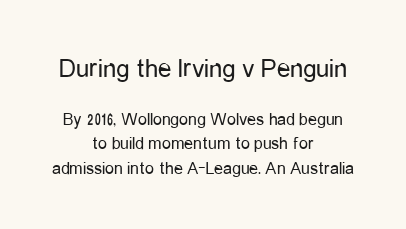
The image shows 27 px text type, upright; set centered, normal line spacing (1.35x), normal letter spacing, not underlined; the first (top) block is 1.5x larger.
